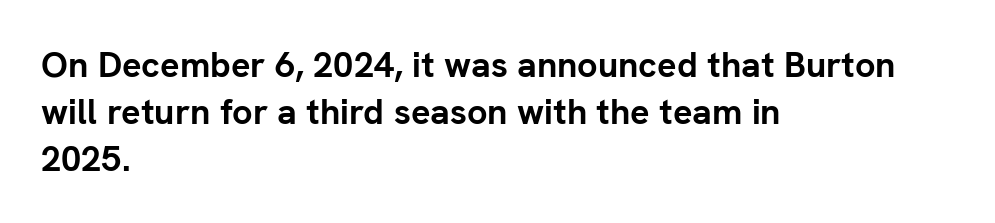
These lines are rendered in a variable-pitch font. Rendered with straight, roman letterforms. Layout note: lines flush left. Honestly, the letter spacing is just normal — you wouldn't notice it. Does the type have serifs? No, each stem ends abruptly. The passage shown is not underscored anywhere.
